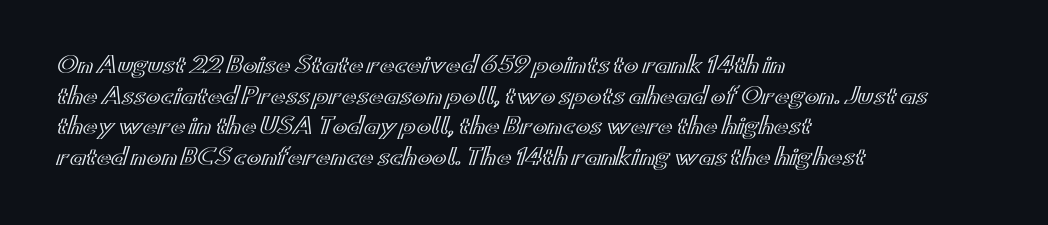
{"underline": "no", "align": "left", "line_spacing": "normal", "line_spacing_ratio": 1.39, "letter_spacing": "normal", "letter_spacing_em": 0.0, "glyph_px": 22}
